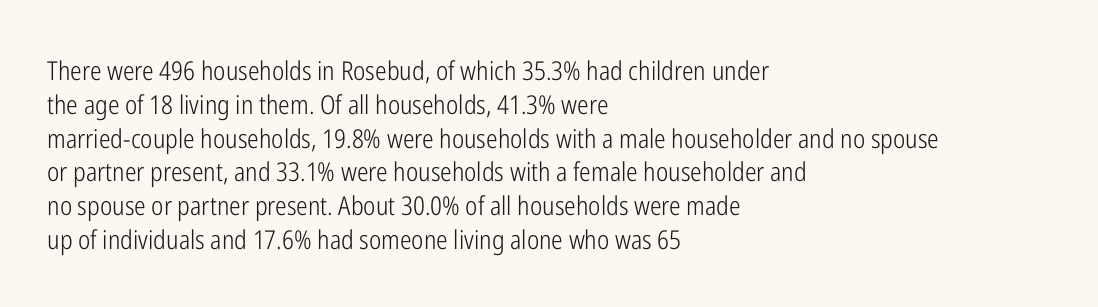
{"italic": "no", "bold": "no", "underline": "no", "align": "left", "line_spacing": "normal", "line_spacing_ratio": 1.3, "letter_spacing": "normal", "letter_spacing_em": 0.0, "glyph_px": 26}
